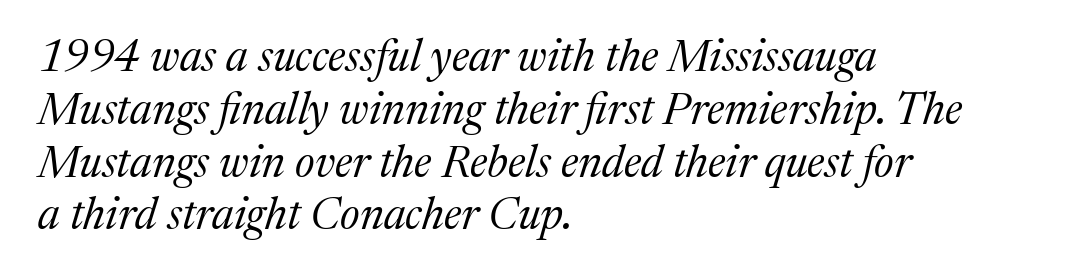
Q: Is the text bold? A: No.
Q: Is the text italic (slanted)? A: Yes, it leans right by about 17 degrees.
Q: Is the typeface a serif or a sans-serif typeface? A: Serif.
Q: Is the text underlined? A: No.
Q: How is the paragraph aligned? A: Left-aligned.
Q: Is the spacing between letters normal or unusually wide? A: Normal.
Q: Width (condensed, normal, or wide)? A: Normal.
Q: Stroke contrast? A: Medium.
Q: x-height? A: Medium.
Q: Monospaced? A: No.
